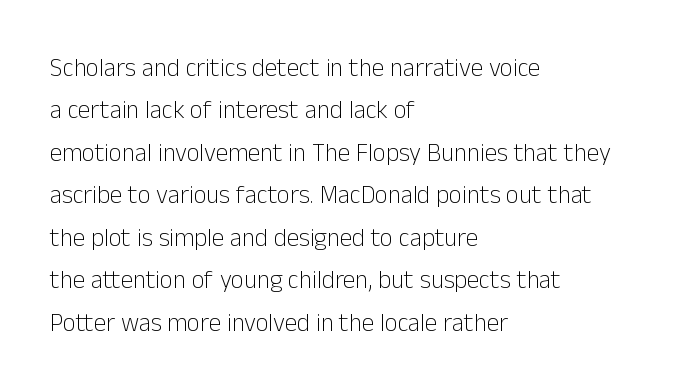
The image shows 25 px text type, upright; set left-aligned, normal line spacing (1.7x), normal letter spacing, not underlined.
